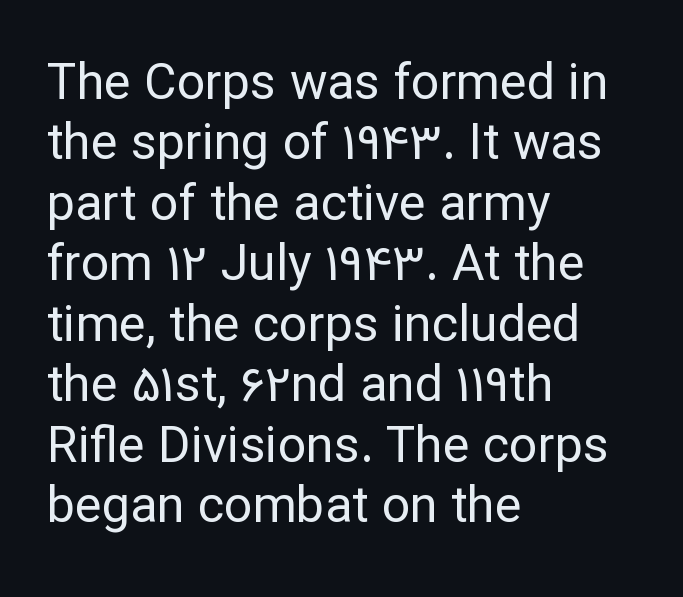
The strokes carry an ordinary text weight at most. The setting favours the left margin, as ordinary paragraphs usually do. How are the letters spaced? Ordinarily, with no added tracking. You could not count columns in this text — the font is proportionally spaced. These lines were composed using upright roman letters. Words float on clear page, feet unadorned.
